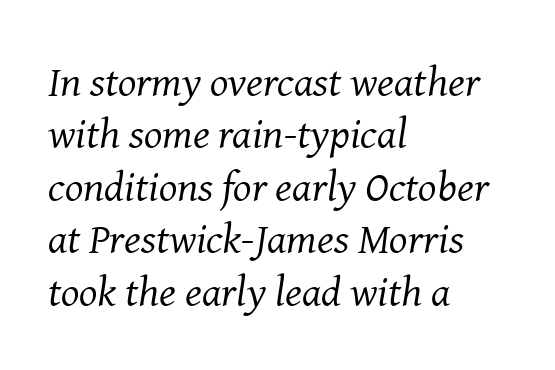
Q: Is the text bold? A: No.
Q: Is the text italic (slanted)? A: Yes, it leans right by about 8 degrees.
Q: Is the typeface a serif or a sans-serif typeface? A: Serif.
Q: Is the text underlined? A: No.
Q: How is the paragraph aligned? A: Left-aligned.
Q: Is the spacing between letters normal or unusually wide? A: Normal.
Q: Width (condensed, normal, or wide)? A: Normal.
Q: Stroke contrast? A: Medium.
Q: x-height? A: Medium.
Q: Monospaced? A: No.
